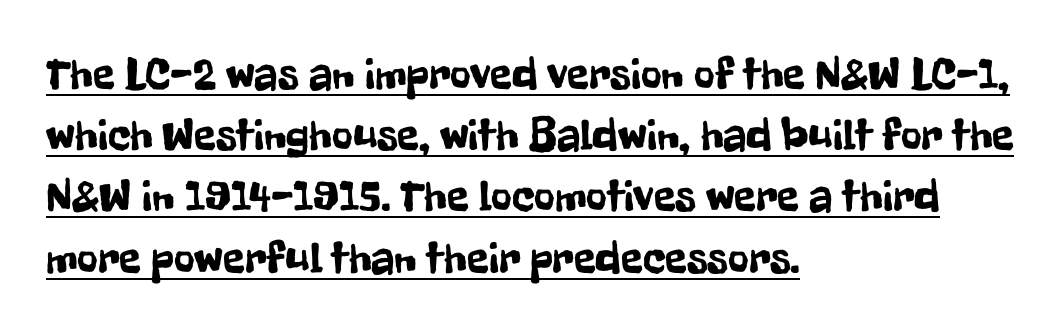
Like a heading marked for emphasis, these lines bear an underscore. The rendering uses natural spacing where letterforms have individual widths. Quick note: not italic, upright. The typeface chosen for these lines omits serifs. Nobody touched the tracking dial on this one. Teacher's note: observe the even left margin — that is flush-left alignment.
